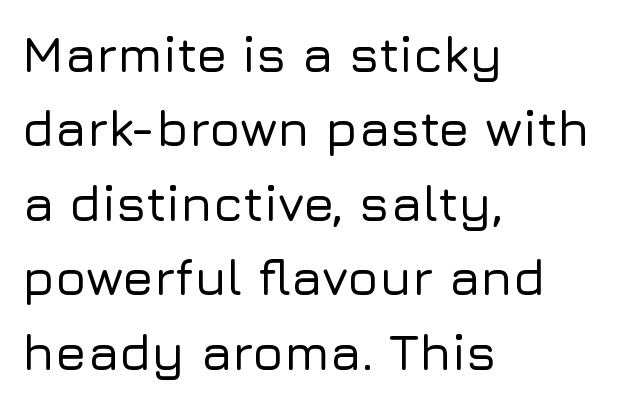
The image shows 51 px sans-serif type, upright; set left-aligned, normal line spacing (1.46x), normal letter spacing, not underlined; low stroke contrast and a medium x-height.
